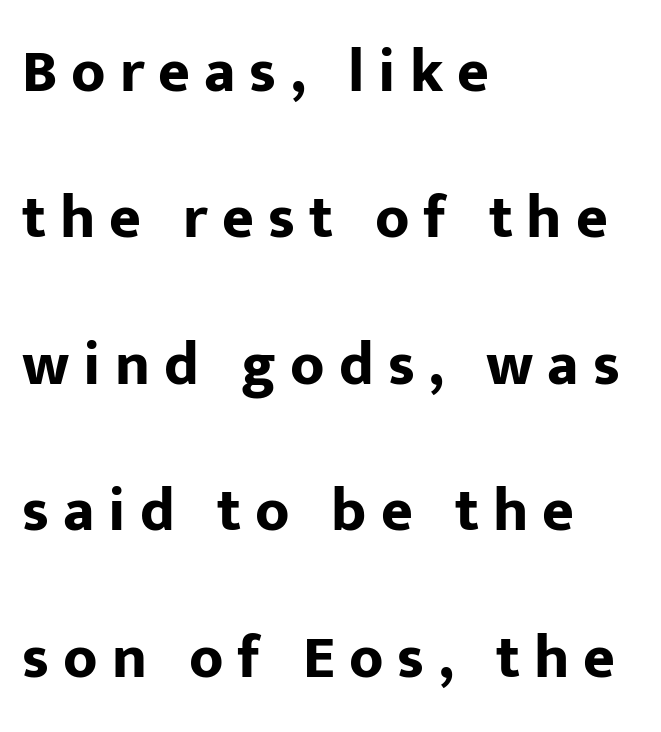
The image shows 61 px bold sans-serif type, upright; set left-aligned, loose line spacing (2.4x), unusually wide letter spacing (+0.23 em), not underlined; low stroke contrast and a medium x-height.
